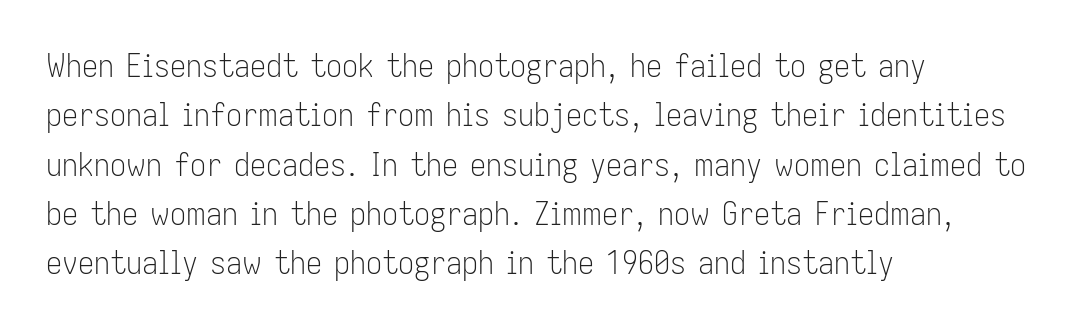
The image shows 32 px light, condensed sans-serif type, upright; set left-aligned, normal line spacing (1.54x), normal letter spacing, not underlined; low stroke contrast and a medium x-height.
